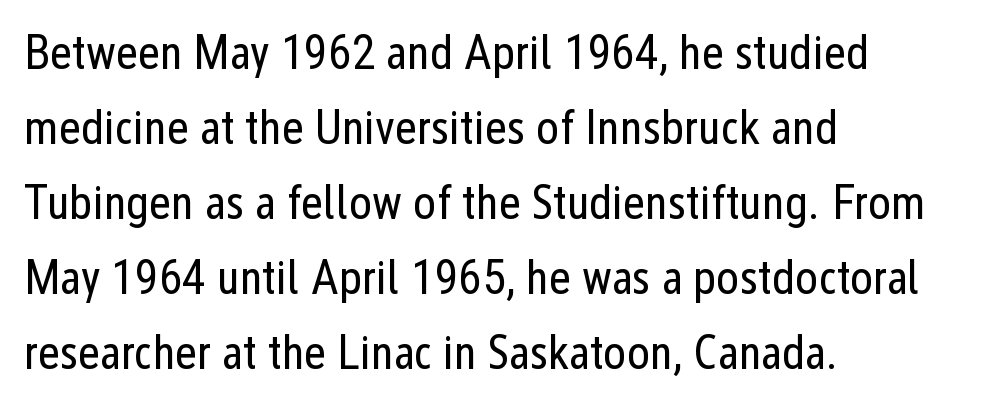
{"serif": "no", "italic": "no", "bold": "no", "weight": "regular", "width": "condensed", "stroke_contrast": "low", "x_height": "medium", "monospaced": "no", "underline": "no", "align": "left", "line_spacing": "normal", "line_spacing_ratio": 1.56, "letter_spacing": "normal", "letter_spacing_em": 0.0, "glyph_px": 48}
